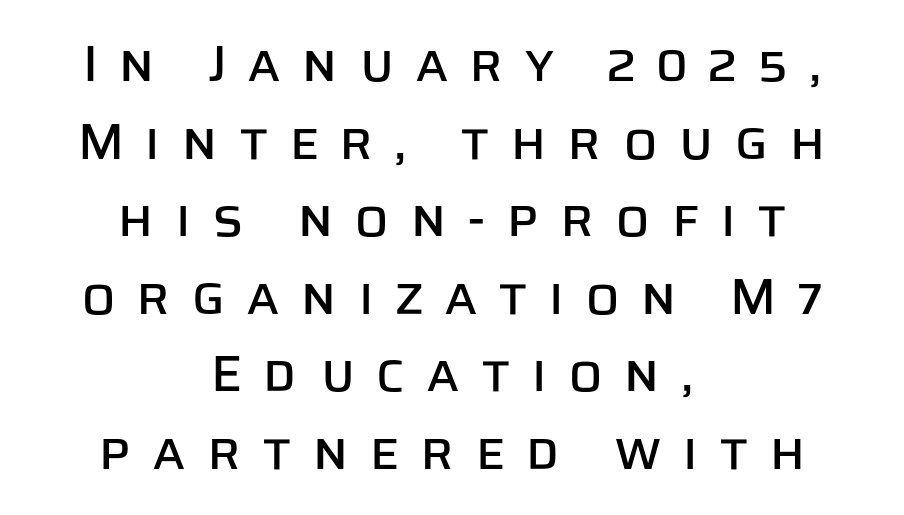
The image shows 51 px sans-serif type, upright; set centered, normal line spacing (1.52x), unusually wide letter spacing (+0.4 em), not underlined; low stroke contrast and a large x-height.
